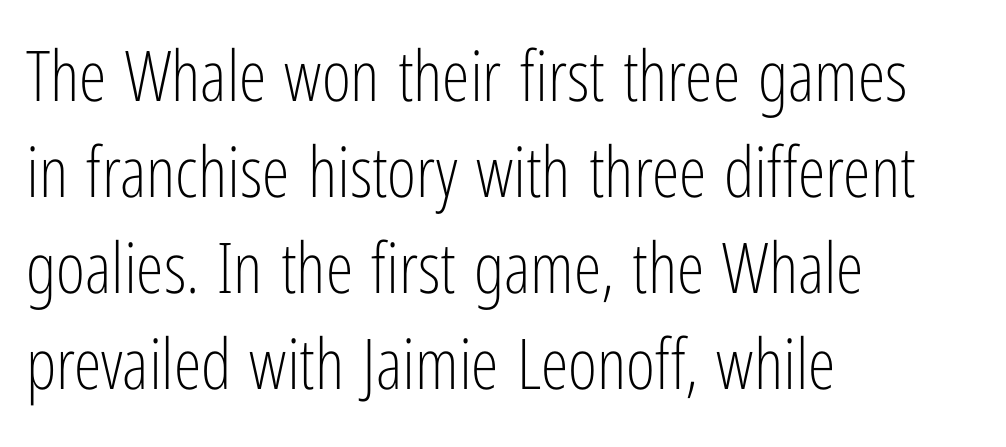
Rows of type keep a routine distance in the vertical direction. The font is comparable to plain body text, perhaps lighter. The letters sit at their default tracking, neither squeezed nor spread. Bare-footed words on every line. Style check: upright. The characters display no serif detailing; their extremities are plain.
